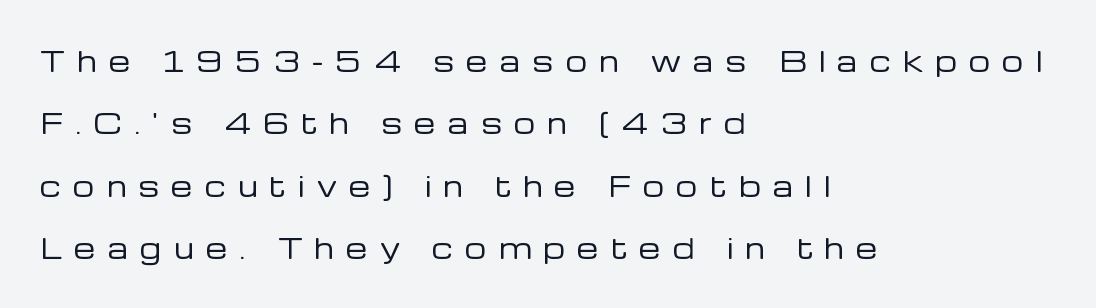
The strip under each line holds only bare page. This sample uses an upright cut, with every glyph sitting square on the baseline. Vertically, the passage feels expansive, rows floating well apart. Is the block centered? No — it sits flush against the left margin. No extra ink here — the face is not bold.
